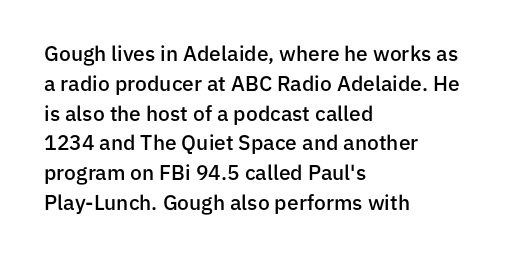
Q: Is the text bold? A: Semi-bold.
Q: Is the text italic (slanted)? A: No, it is upright.
Q: Is the text underlined? A: No.
Q: How is the paragraph aligned? A: Left-aligned.
Q: Is the spacing between letters normal or unusually wide? A: Normal.
Q: Is the spacing between lines tight, normal or loose? A: Normal.
